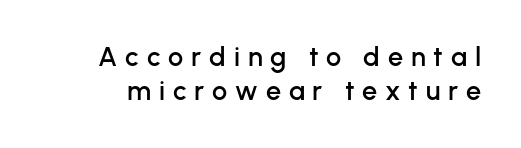
The image shows 27 px text type, upright; set normal line spacing (1.27x), unusually wide letter spacing (+0.29 em), not underlined.
